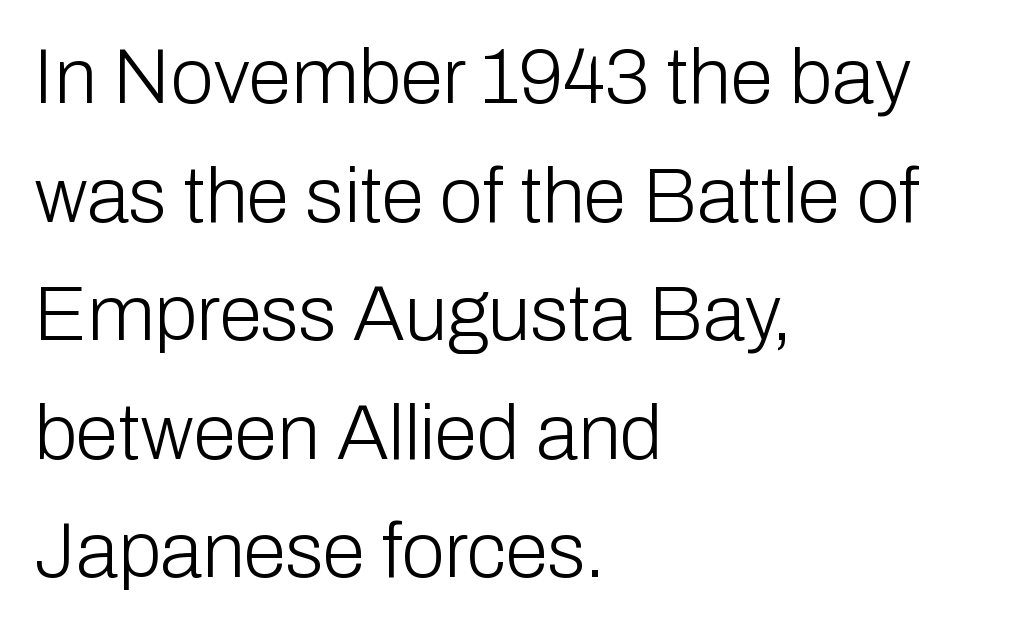
Q: Is the text bold? A: No.
Q: Is the text italic (slanted)? A: No, it is upright.
Q: Is the typeface a serif or a sans-serif typeface? A: Sans-serif.
Q: Is the text underlined? A: No.
Q: How is the paragraph aligned? A: Left-aligned.
Q: Is the spacing between letters normal or unusually wide? A: Normal.
Q: Is the spacing between lines tight, normal or loose? A: Normal.
Q: Width (condensed, normal, or wide)? A: Normal.
Q: Stroke contrast? A: Low.
Q: x-height? A: Medium.
Q: Monospaced? A: No.
